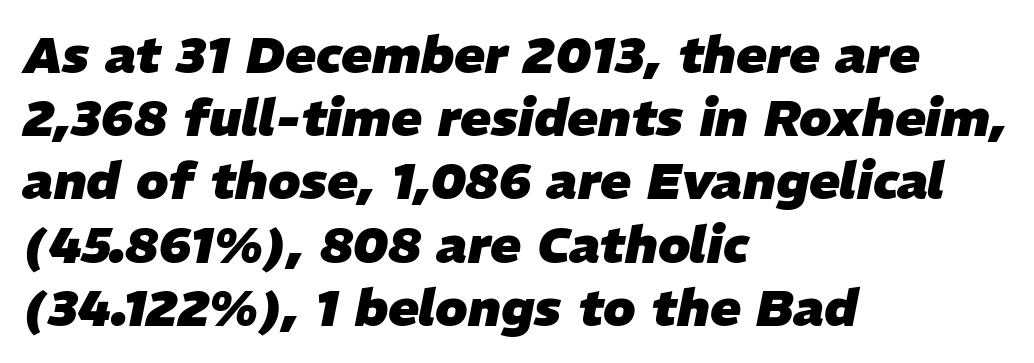
Q: Is the text bold? A: Yes.
Q: Is the text italic (slanted)? A: Yes, it leans right by about 11 degrees.
Q: Is the text underlined? A: No.
Q: How is the paragraph aligned? A: Left-aligned.
Q: Is the spacing between letters normal or unusually wide? A: Normal.
Q: Width (condensed, normal, or wide)? A: Normal.
Q: Stroke contrast? A: Low.
Q: x-height? A: Medium.
Q: Monospaced? A: No.
